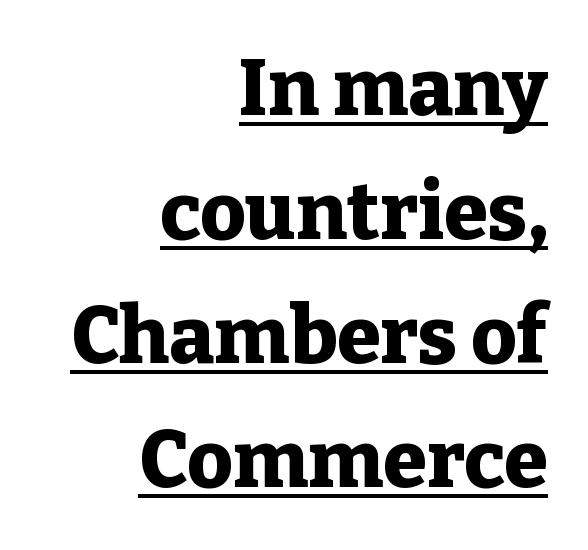
Q: Is the text bold? A: Yes.
Q: Is the text italic (slanted)? A: No, it is upright.
Q: Is the typeface a serif or a sans-serif typeface? A: Serif.
Q: Is the text underlined? A: Yes.
Q: How is the paragraph aligned? A: Right-aligned.
Q: Is the spacing between letters normal or unusually wide? A: Normal.
Q: Is the spacing between lines tight, normal or loose? A: Normal.
Q: Width (condensed, normal, or wide)? A: Normal.
Q: Stroke contrast? A: Low.
Q: x-height? A: Medium.
Q: Monospaced? A: No.
